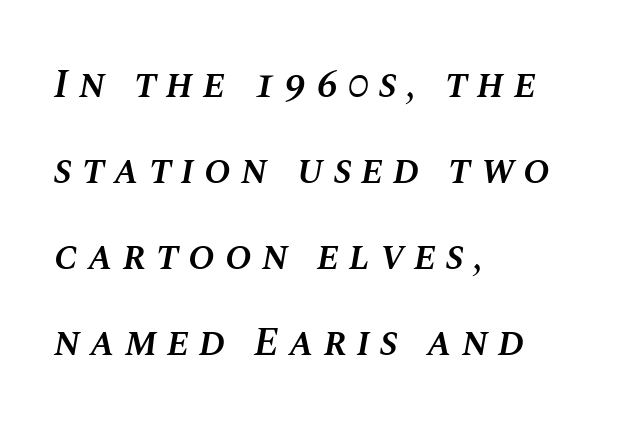
Q: Is the text bold? A: Semi-bold.
Q: Is the text italic (slanted)? A: Yes, it leans right by about 10 degrees.
Q: Is the text underlined? A: No.
Q: How is the paragraph aligned? A: Left-aligned.
Q: Is the spacing between letters normal or unusually wide? A: Unusually wide.
Q: Is the spacing between lines tight, normal or loose? A: Loose.
Q: Width (condensed, normal, or wide)? A: Normal.
Q: Stroke contrast? A: Medium.
Q: x-height? A: Large.
Q: Monospaced? A: No.
